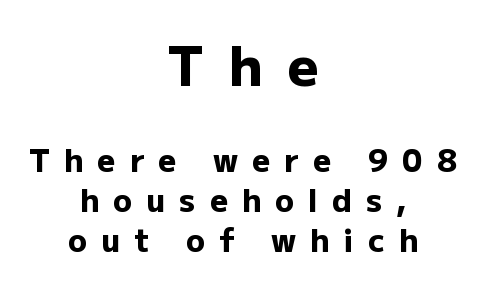
{"serif": "no", "italic": "no", "bold": "yes", "weight": "heavy", "width": "normal", "stroke_contrast": "low", "x_height": "medium", "monospaced": "no", "underline": "no", "align": "center", "line_spacing": "normal", "line_spacing_ratio": 1.29, "letter_spacing": "wide", "letter_spacing_em": 0.46, "larger_block": "first", "size_ratio": 1.74, "glyph_px": 54}
